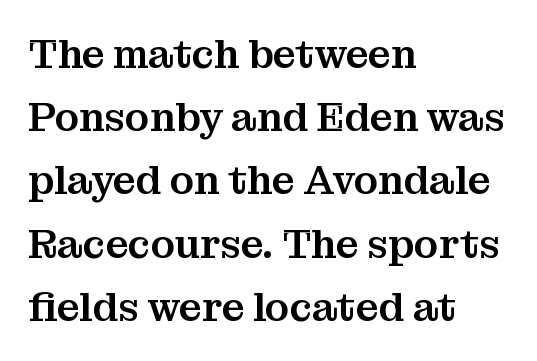
{"serif": "yes", "italic": "no", "width": "normal", "stroke_contrast": "medium", "x_height": "medium", "monospaced": "no", "underline": "no", "align": "left", "line_spacing": "normal", "line_spacing_ratio": 1.58, "letter_spacing": "normal", "letter_spacing_em": 0.0, "glyph_px": 40}
